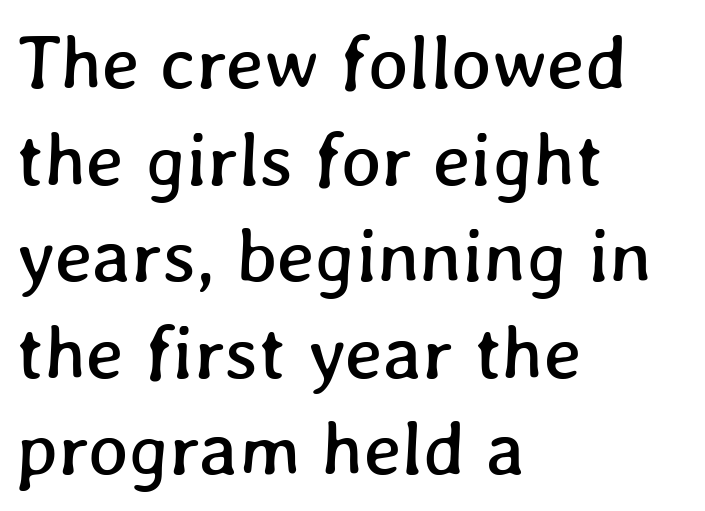
{"width": "normal", "stroke_contrast": "low", "x_height": "medium", "monospaced": "no", "underline": "no", "align": "left", "line_spacing": "normal", "line_spacing_ratio": 1.27, "letter_spacing": "normal", "letter_spacing_em": 0.0, "glyph_px": 76}
